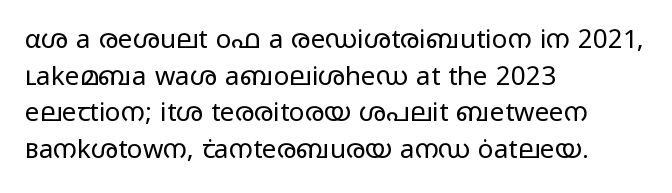
Q: Is the text bold? A: No.
Q: Is the text italic (slanted)? A: No, it is upright.
Q: Is the text underlined? A: No.
Q: How is the paragraph aligned? A: Left-aligned.
Q: Is the spacing between letters normal or unusually wide? A: Normal.
Q: Is the spacing between lines tight, normal or loose? A: Normal.
